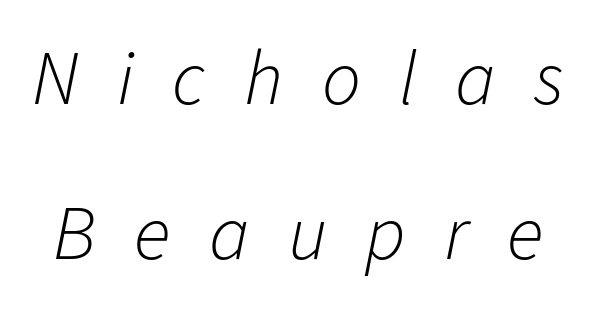
{"italic": "yes", "lean": "right", "slant_degrees": 11, "bold": "no", "weight": "light", "width": "normal", "stroke_contrast": "low", "x_height": "medium", "monospaced": "no", "underline": "no", "line_spacing": "loose", "line_spacing_ratio": 2.01, "letter_spacing": "wide", "letter_spacing_em": 0.5, "glyph_px": 77}
